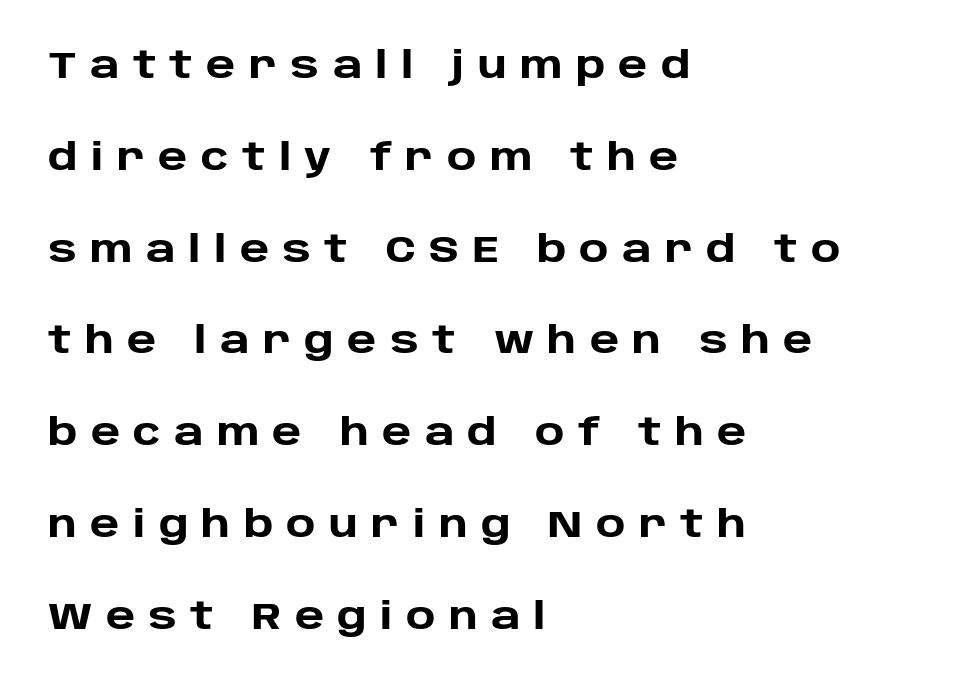
The letters carry no serifs — their stems end cleanly without finishing strokes. The rendering inserts visible extra space after every character. The passage shown is typed in a proportional face where columns would drift. Loosely led — the rows are spread out.
